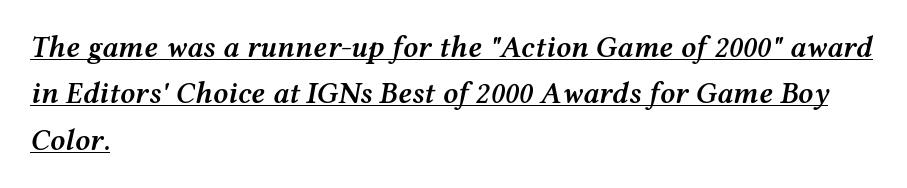
The image shows 30 px semibold, wide type, italic (leaning right); set left-aligned, normal line spacing (1.55x), normal letter spacing, underlined; medium stroke contrast and a medium x-height.
